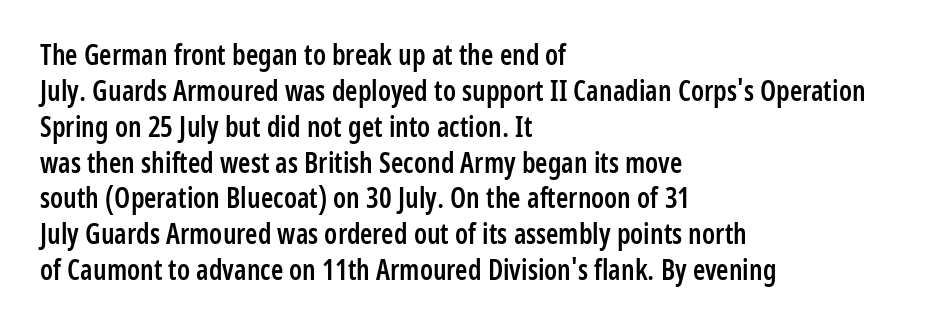
{"serif": "no", "italic": "no", "bold": "semi", "weight": "semibold", "width": "condensed", "stroke_contrast": "low", "x_height": "medium", "monospaced": "no", "underline": "no", "align": "left", "line_spacing": "normal", "line_spacing_ratio": 1.28, "letter_spacing": "normal", "letter_spacing_em": 0.0, "glyph_px": 28}
